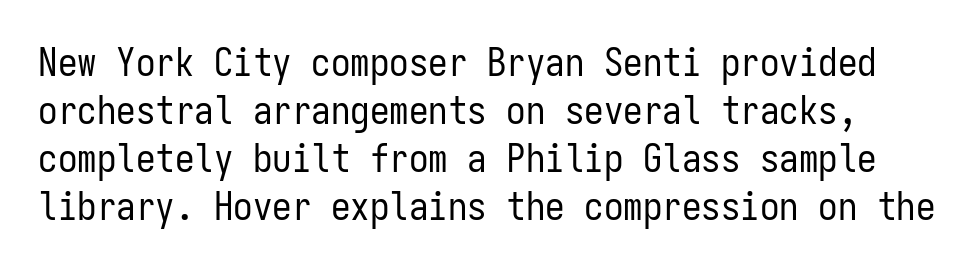
{"serif": "no", "italic": "no", "bold": "no", "weight": "regular", "width": "condensed", "stroke_contrast": "low", "x_height": "medium", "monospaced": "yes", "underline": "no", "line_spacing_ratio": 1.23, "letter_spacing": "normal", "letter_spacing_em": 0.0, "glyph_px": 39}
